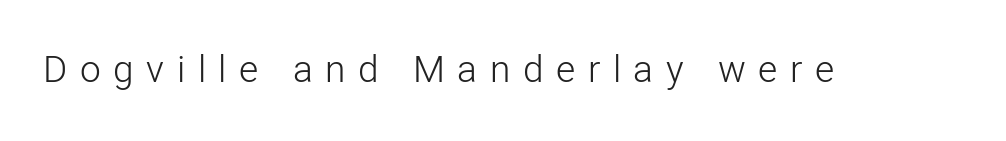
{"serif": "no", "italic": "no", "bold": "no", "weight": "light", "width": "normal", "stroke_contrast": "low", "x_height": "medium", "monospaced": "no", "underline": "no", "letter_spacing": "wide", "letter_spacing_em": 0.34, "glyph_px": 37}
